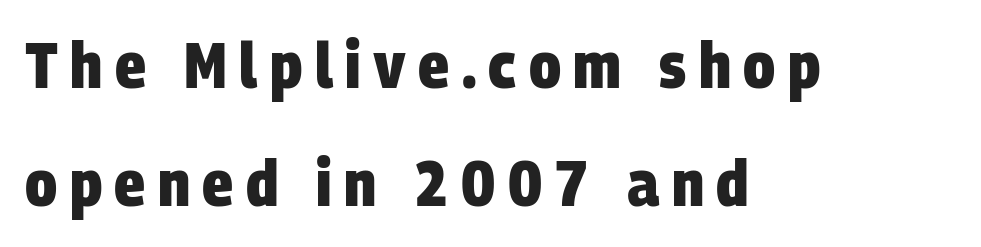
To sum up the face: it is a sans, with no serifs. Varying glyph widths throughout — classic text-font behaviour. The text block is weighted toward the left margin, trailing off unevenly rightward. Plenty of ink on the page — the face is bold. Plain, unruled lines of type.
